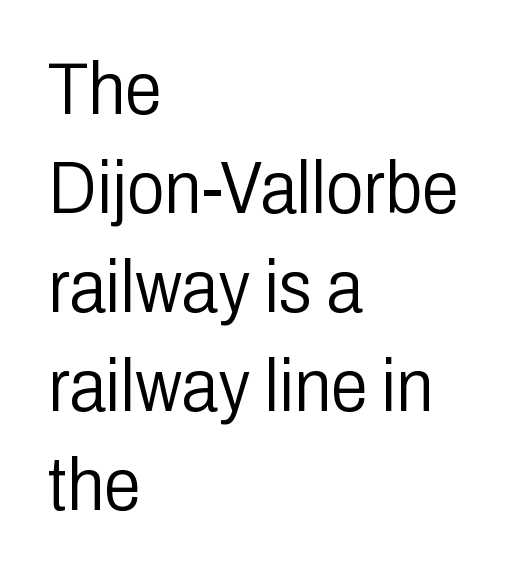
Leftover space on each line is placed entirely after the last word. The passage shown is not underscored anywhere. Letter spacing: default. Interline gaps are of average width in this sample. A typesetter would label this face a sans.
